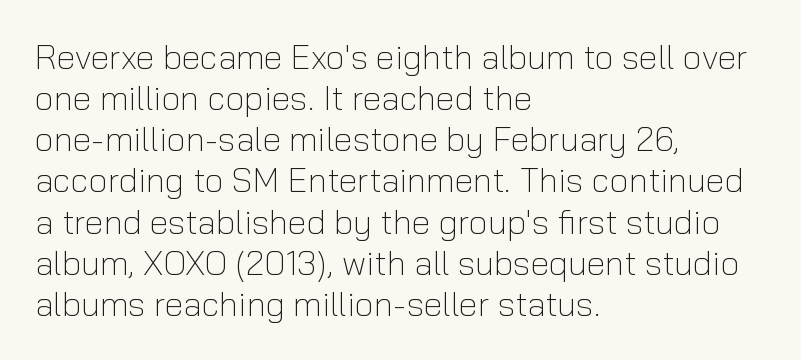
Q: Is the text bold? A: No.
Q: Is the text italic (slanted)? A: No, it is upright.
Q: Is the typeface a serif or a sans-serif typeface? A: Sans-serif.
Q: Is the text underlined? A: No.
Q: How is the paragraph aligned? A: Left-aligned.
Q: Is the spacing between letters normal or unusually wide? A: Normal.
Q: Width (condensed, normal, or wide)? A: Normal.
Q: Stroke contrast? A: Low.
Q: x-height? A: Medium.
Q: Monospaced? A: No.
